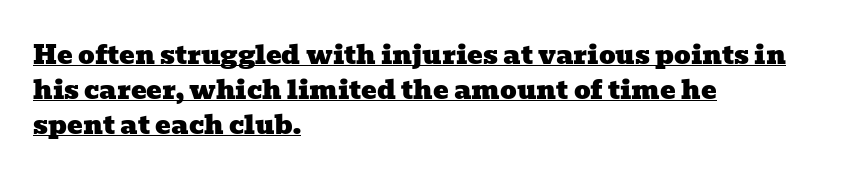
Q: Is the text underlined? A: Yes.
Q: How is the paragraph aligned? A: Left-aligned.
Q: Is the spacing between letters normal or unusually wide? A: Normal.
Q: Is the spacing between lines tight, normal or loose? A: Normal.
